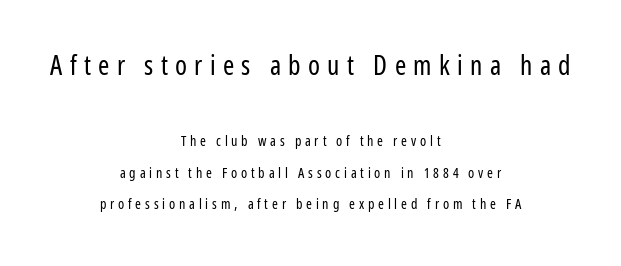
{"italic": "no", "bold": "no", "underline": "no", "align": "center", "line_spacing": "loose", "line_spacing_ratio": 2.27, "letter_spacing": "wide", "letter_spacing_em": 0.27, "larger_block": "first", "size_ratio": 1.93, "glyph_px": 27}
